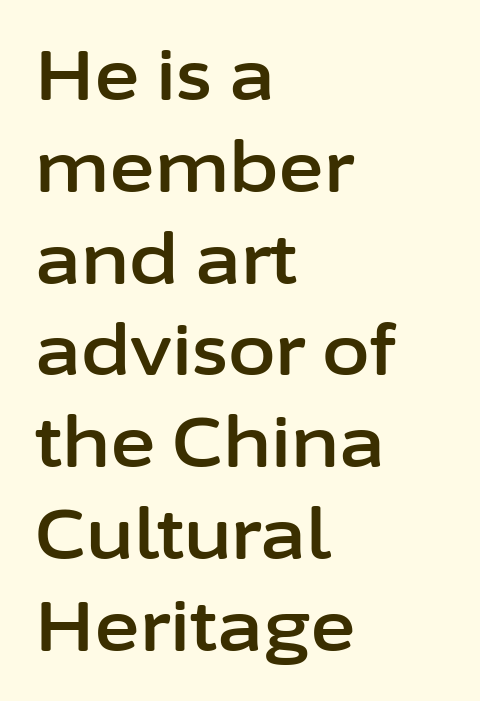
The image shows 69 px sans-serif type, upright; set left-aligned, normal line spacing (1.33x), normal letter spacing, not underlined; low stroke contrast and a medium x-height.
